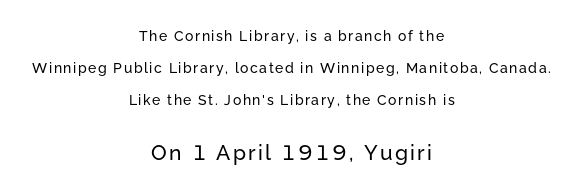
{"italic": "no", "underline": "no", "align": "center", "line_spacing": "loose", "line_spacing_ratio": 2.3, "larger_block": "second", "size_ratio": 1.5, "glyph_px": 21}
